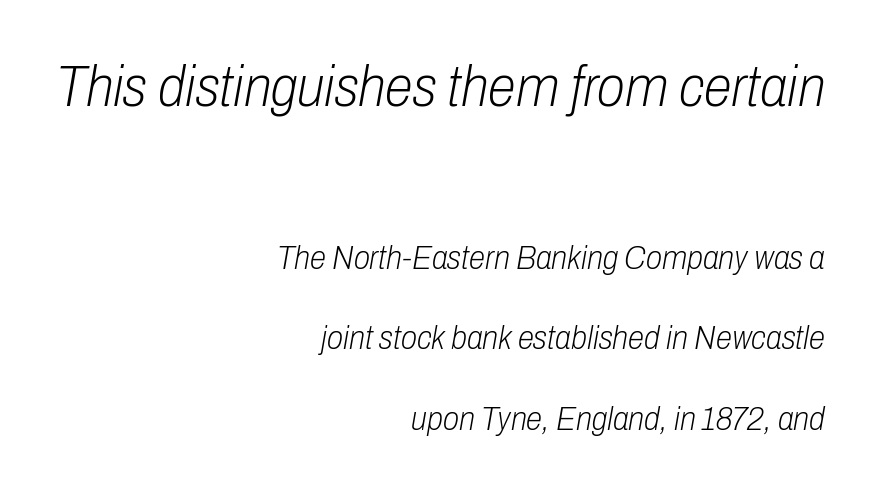
Spacing verdict: proportional, widths tailored to each character. Is the stroke heavy? The answer is a plain regular-or-lighter. This sample trades compactness for vertical openness between lines. Where is the straight margin? On the right. The line texture is even and compact thanks to regular tracking. Compared with ordinary roman type, these characters are visibly tilted.
